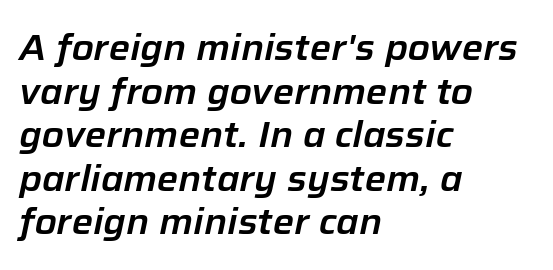
Q: Is the text italic (slanted)? A: Yes, it leans right by about 12 degrees.
Q: Is the text underlined? A: No.
Q: How is the paragraph aligned? A: Left-aligned.
Q: Is the spacing between letters normal or unusually wide? A: Normal.
Q: Width (condensed, normal, or wide)? A: Normal.
Q: Stroke contrast? A: Low.
Q: x-height? A: Medium.
Q: Monospaced? A: No.
